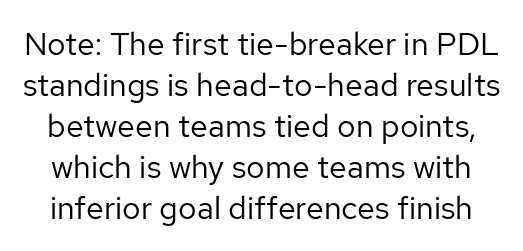
{"serif": "no", "italic": "no", "bold": "no", "weight": "regular", "width": "normal", "stroke_contrast": "low", "x_height": "medium", "monospaced": "no", "underline": "no", "line_spacing": "normal", "line_spacing_ratio": 1.28, "letter_spacing": "normal", "letter_spacing_em": 0.0, "glyph_px": 32}
